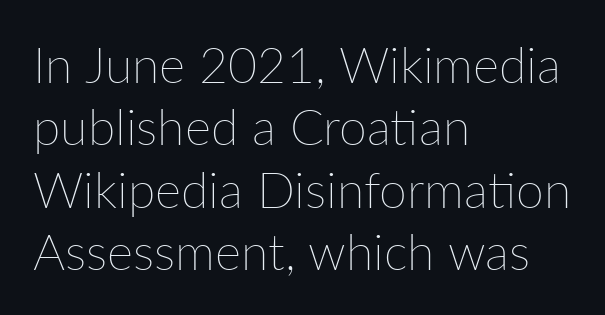
Q: Is the text bold? A: No.
Q: Is the text italic (slanted)? A: No, it is upright.
Q: Is the text underlined? A: No.
Q: How is the paragraph aligned? A: Left-aligned.
Q: Is the spacing between letters normal or unusually wide? A: Normal.
Q: Is the spacing between lines tight, normal or loose? A: Normal.
Q: Width (condensed, normal, or wide)? A: Normal.
Q: Stroke contrast? A: Low.
Q: x-height? A: Medium.
Q: Monospaced? A: No.
